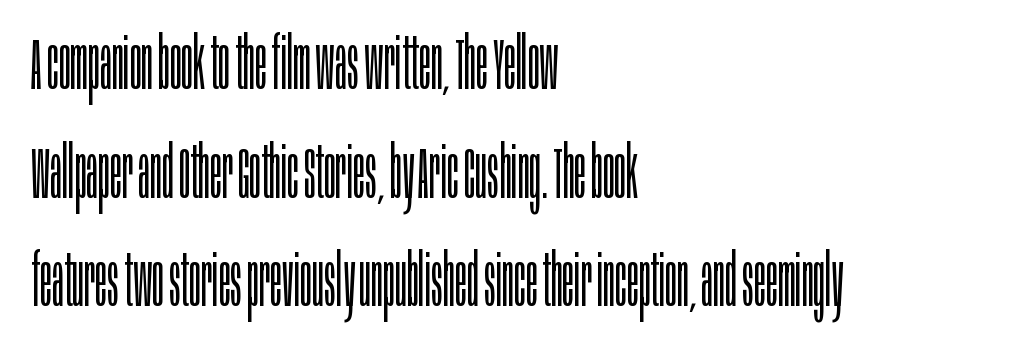
The image shows 72 px light, condensed sans-serif type, upright; set left-aligned, normal line spacing (1.51x), normal letter spacing, not underlined; low stroke contrast and a large x-height.
